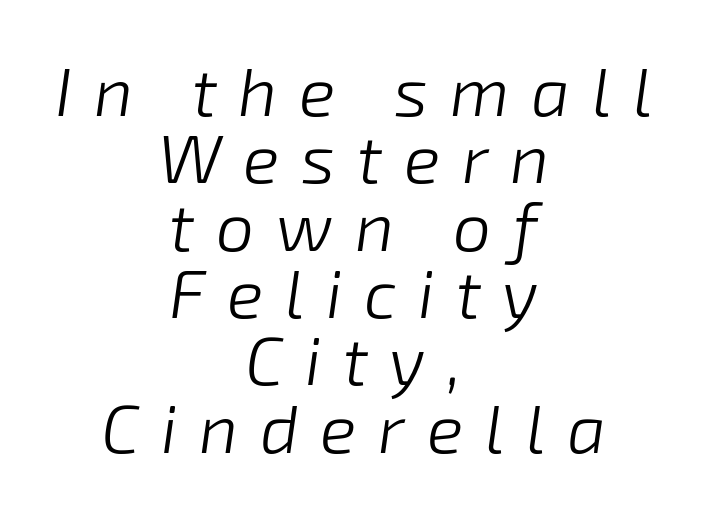
The paragraph has two soft edges and a firm central axis. The letters are spread apart with noticeably loose tracking. The specimen reads as italic at a glance. Is there much room between lines? No — they nearly touch.
